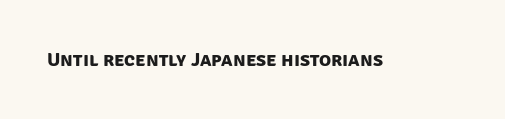
Q: Is the text bold? A: Yes.
Q: Is the text underlined? A: No.
Q: Is the spacing between letters normal or unusually wide? A: Normal.
